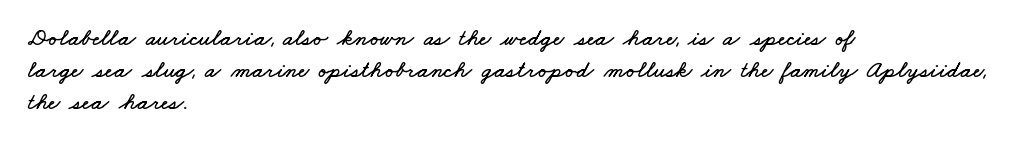
{"underline": "no", "align": "left", "line_spacing": "normal", "line_spacing_ratio": 1.33, "letter_spacing": "normal", "letter_spacing_em": 0.0, "glyph_px": 24}
